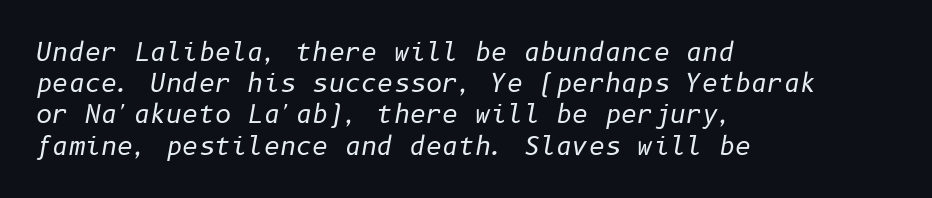
{"italic": "yes", "lean": "right", "slant_degrees": 10, "bold": "no", "underline": "no", "align": "left", "line_spacing": "normal", "line_spacing_ratio": 1.25, "letter_spacing": "normal", "letter_spacing_em": 0.0, "glyph_px": 25}
